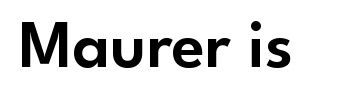
Q: Is the text italic (slanted)? A: No, it is upright.
Q: Is the typeface a serif or a sans-serif typeface? A: Sans-serif.
Q: Is the text underlined? A: No.
Q: Is the spacing between letters normal or unusually wide? A: Normal.
Q: Width (condensed, normal, or wide)? A: Normal.
Q: Stroke contrast? A: Low.
Q: x-height? A: Small.
Q: Monospaced? A: No.
